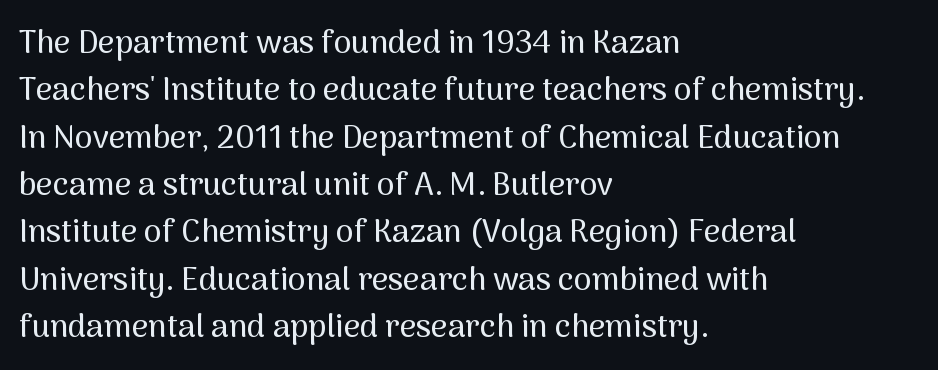
The face used here is a sans, in the tradition of grotesques and geometrics. Rows of type keep a routine distance in the vertical direction. Think of a printed novel: that variable character pitch is what you see here. The paragraph has a hard left edge and a soft right edge. Standard letterfit; no display-style spreading of the glyphs. Every stem runs plumb, perpendicular to the baseline.
